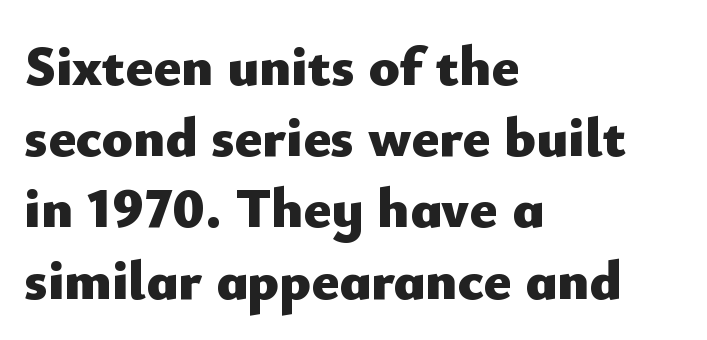
{"serif": "no", "italic": "no", "bold": "yes", "weight": "heavy", "width": "normal", "stroke_contrast": "low", "x_height": "small", "monospaced": "no", "underline": "no", "align": "left", "line_spacing": "normal", "line_spacing_ratio": 1.25, "letter_spacing": "normal", "letter_spacing_em": 0.0, "glyph_px": 57}
